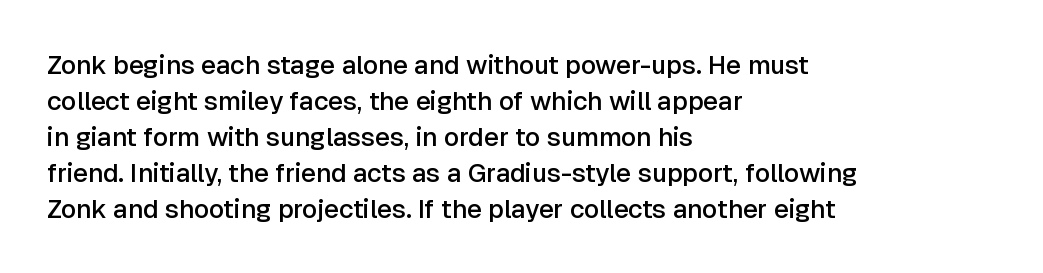
The image shows 26 px text type, upright; set left-aligned, normal line spacing (1.38x), normal letter spacing, not underlined.
